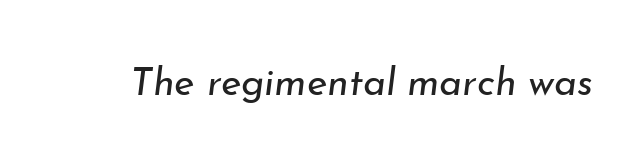
Q: Is the text bold? A: No.
Q: Is the text italic (slanted)? A: Yes, it leans right by about 7 degrees.
Q: Is the text underlined? A: No.
Q: Is the spacing between letters normal or unusually wide? A: Normal.
Q: Width (condensed, normal, or wide)? A: Normal.
Q: Stroke contrast? A: Low.
Q: x-height? A: Small.
Q: Monospaced? A: No.
